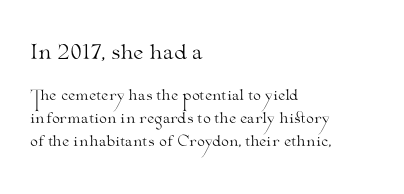
The image shows 20 px text type, upright; set left-aligned, normal line spacing (1.64x), normal letter spacing, not underlined; the first (top) block is 1.43x larger.
